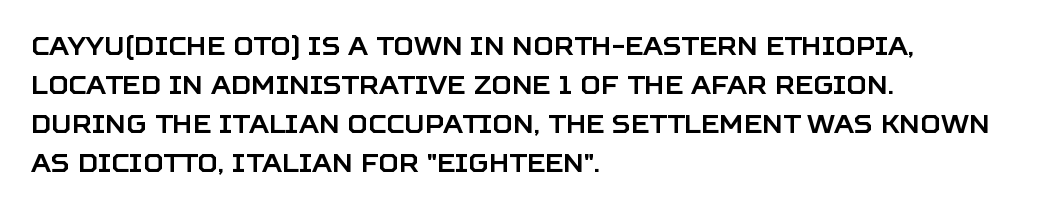
Q: Is the text italic (slanted)? A: No, it is upright.
Q: Is the text underlined? A: No.
Q: How is the paragraph aligned? A: Left-aligned.
Q: Is the spacing between letters normal or unusually wide? A: Normal.
Q: Is the spacing between lines tight, normal or loose? A: Normal.
